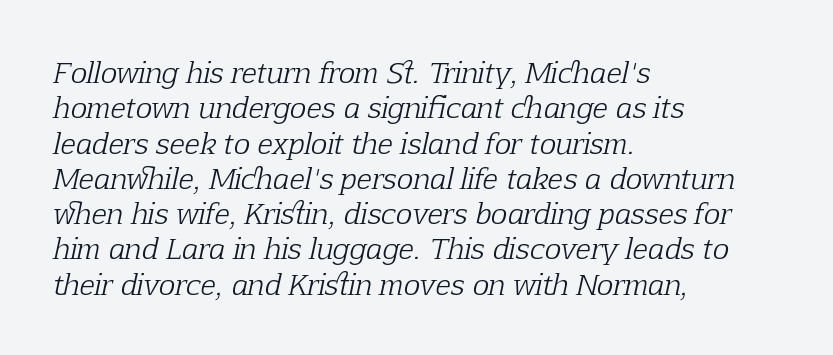
The image shows 28 px light serif type, italic (leaning right); set left-aligned, normal line spacing (1.26x), normal letter spacing, not underlined; low stroke contrast and a medium x-height.
